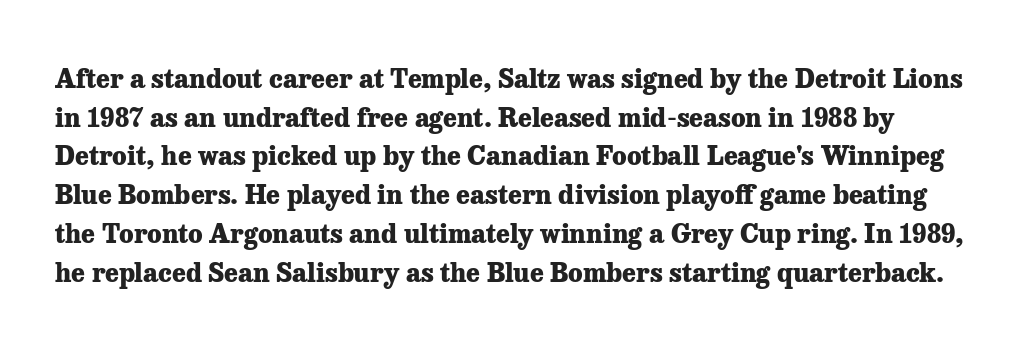
{"italic": "no", "bold": "yes", "underline": "no", "line_spacing": "normal", "line_spacing_ratio": 1.49, "letter_spacing": "normal", "letter_spacing_em": 0.0, "glyph_px": 26}
